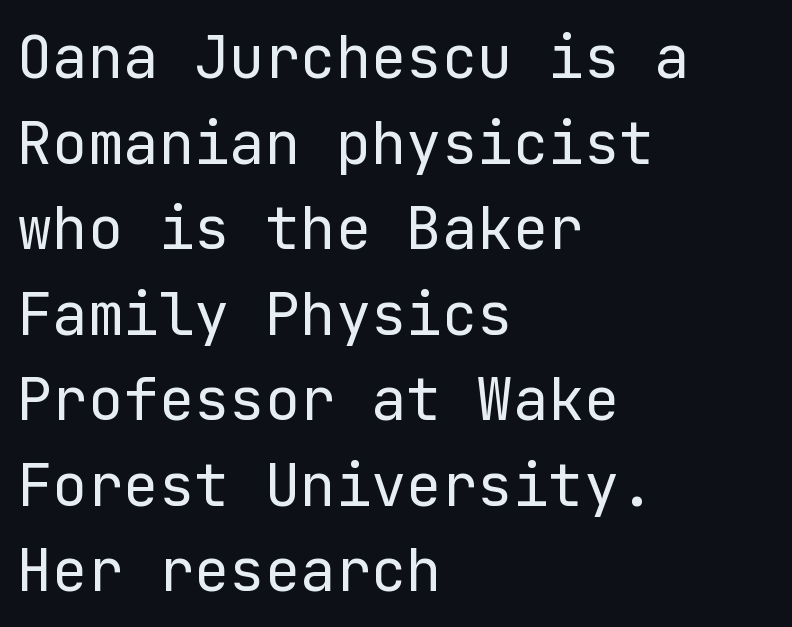
{"serif": "no", "italic": "no", "bold": "no", "weight": "regular", "width": "normal", "stroke_contrast": "low", "x_height": "medium", "underline": "no", "align": "left", "line_spacing": "normal", "line_spacing_ratio": 1.45, "letter_spacing": "normal", "letter_spacing_em": 0.0, "glyph_px": 59}
